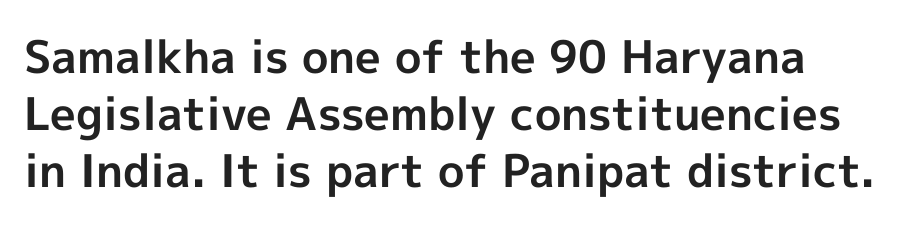
Does the type have serifs? No, each stem ends abruptly. This sample has the flowing, uneven cadence of proportional lettering. Descenders are the only things crossing below the line. Tracking here is standard; glyphs follow each other at the usual distance. These lines were composed using upright roman letters.
